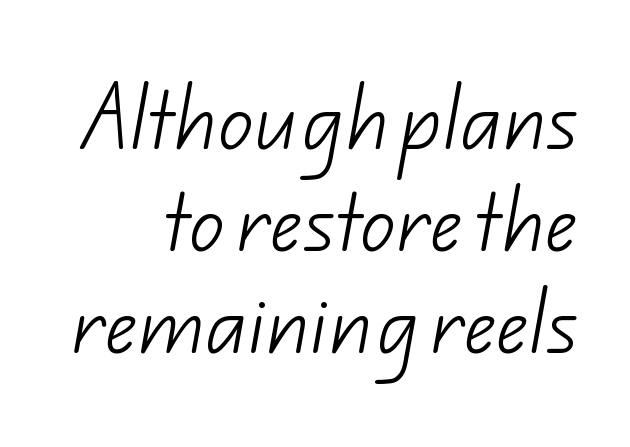
The image shows 70 px light sans-serif type; set normal line spacing (1.46x), normal letter spacing, not underlined; low stroke contrast and a small x-height.
